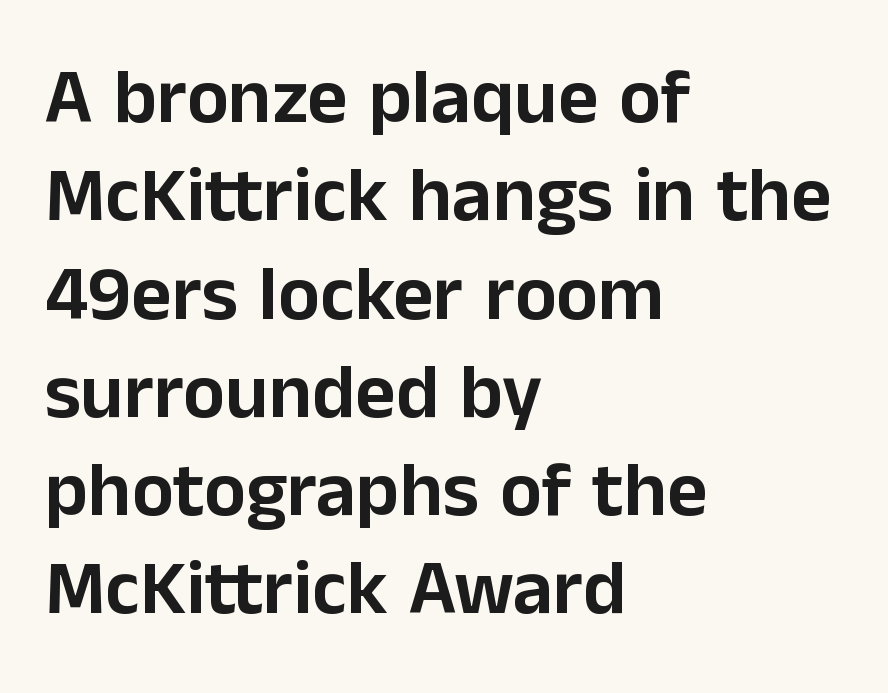
These lines stack with their left ends in a neat column. Regular leading. Students, note that the glyphs here touch the page at normal intervals. Notice how the stems are strictly vertical — no italics here.
